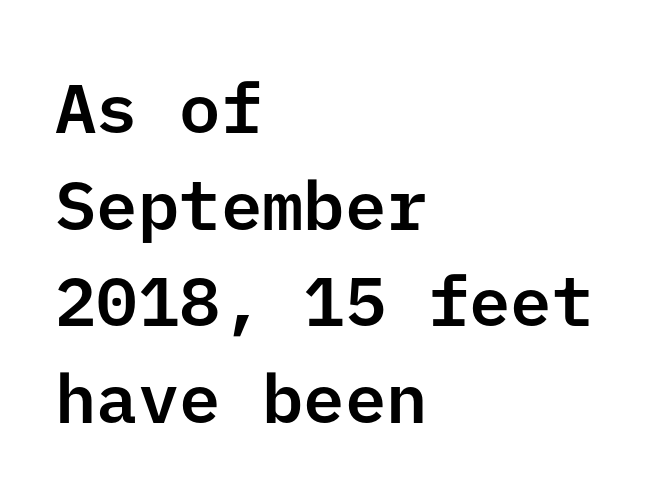
{"serif": "no", "italic": "no", "width": "normal", "stroke_contrast": "low", "x_height": "medium", "underline": "no", "align": "left", "line_spacing": "normal", "line_spacing_ratio": 1.4, "letter_spacing": "normal", "letter_spacing_em": 0.0, "glyph_px": 69}
